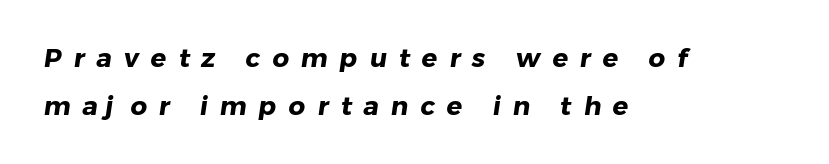
Q: Is the text bold? A: Yes.
Q: Is the text underlined? A: No.
Q: How is the paragraph aligned? A: Left-aligned.
Q: Is the spacing between letters normal or unusually wide? A: Unusually wide.
